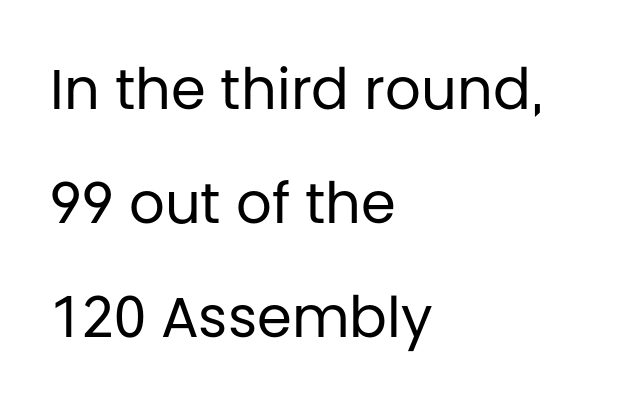
Q: Is the text bold? A: No.
Q: Is the text italic (slanted)? A: No, it is upright.
Q: Is the typeface a serif or a sans-serif typeface? A: Sans-serif.
Q: Is the text underlined? A: No.
Q: How is the paragraph aligned? A: Left-aligned.
Q: Is the spacing between letters normal or unusually wide? A: Normal.
Q: Is the spacing between lines tight, normal or loose? A: Loose.
Q: Width (condensed, normal, or wide)? A: Normal.
Q: Stroke contrast? A: Low.
Q: x-height? A: Large.
Q: Monospaced? A: No.
